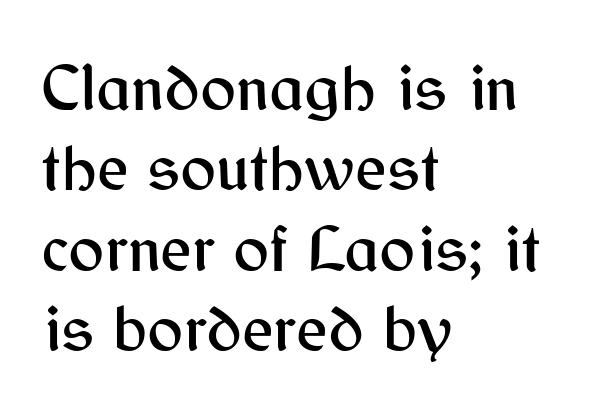
Q: Is the text italic (slanted)? A: No, it is upright.
Q: Is the typeface a serif or a sans-serif typeface? A: Sans-serif.
Q: Is the text underlined? A: No.
Q: How is the paragraph aligned? A: Left-aligned.
Q: Is the spacing between letters normal or unusually wide? A: Normal.
Q: Width (condensed, normal, or wide)? A: Normal.
Q: Stroke contrast? A: Medium.
Q: x-height? A: Medium.
Q: Monospaced? A: No.
